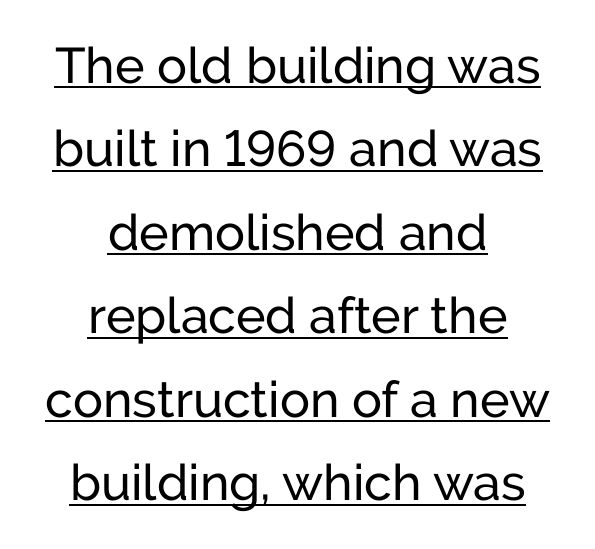
The image shows 50 px regular-weight sans-serif type, upright; set centered, normal line spacing (1.67x), normal letter spacing, underlined; low stroke contrast and a medium x-height.
